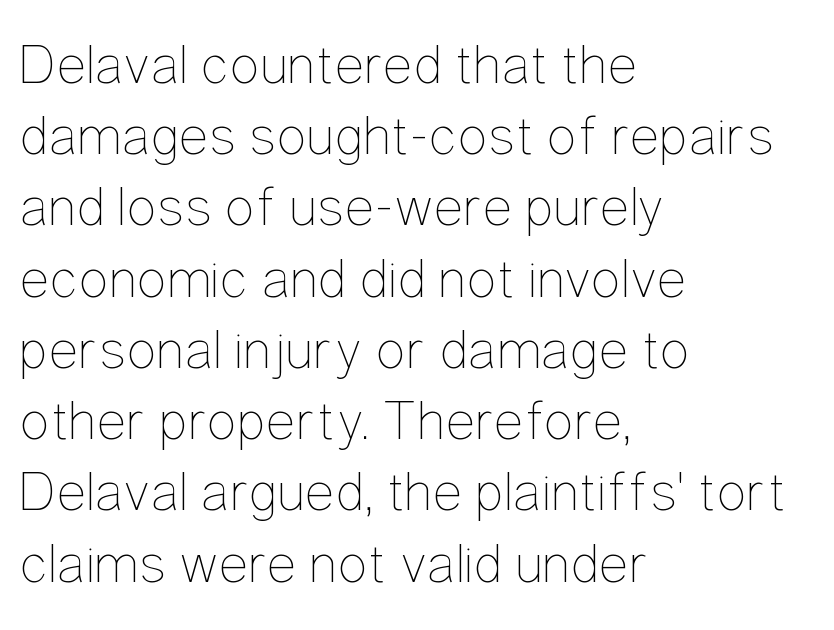
{"italic": "no", "bold": "no", "weight": "thin", "width": "condensed", "stroke_contrast": "low", "x_height": "medium", "monospaced": "no", "underline": "no", "align": "left", "line_spacing": "normal", "line_spacing_ratio": 1.25, "letter_spacing": "normal", "letter_spacing_em": 0.0, "glyph_px": 57}
